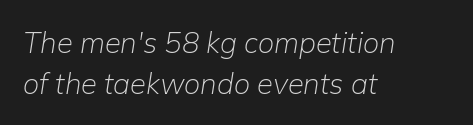
There is no visible air inserted between adjacent glyphs. Typeset ragged right — the left edge is the straight one. Looks like regular typesetting: each glyph gets only the width it needs. Caption: face not bold, strokes unweighted. Descenders are the only things crossing below the line.
